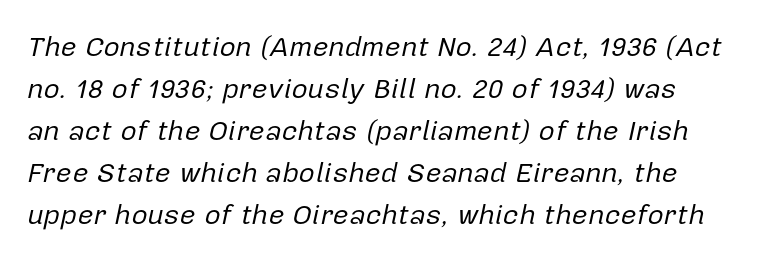
Q: Is the text bold? A: No.
Q: Is the text italic (slanted)? A: Yes, it leans right by about 12 degrees.
Q: Is the text underlined? A: No.
Q: Is the spacing between letters normal or unusually wide? A: Normal.
Q: Is the spacing between lines tight, normal or loose? A: Normal.
Q: Width (condensed, normal, or wide)? A: Normal.
Q: Stroke contrast? A: Low.
Q: x-height? A: Medium.
Q: Monospaced? A: No.
